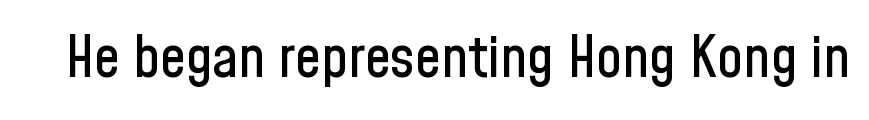
The specimen reads as upright at a glance. Words appear dense and cohesive because spacing is normal. A bare baseline throughout the passage. Proportional: the letters do not fall into vertical columns. A typesetter would label this face a sans.
